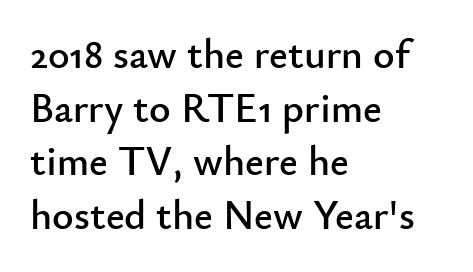
Short and long lines alike share a common starting point at left. Tall strokes in this sample are plumb rather than angled. Note the varied advance widths — an 'i' is clearly narrower than an 'm'. Characters follow at the spacing the type designer built in. I'd call this a sans setting — the letters go barefoot.
